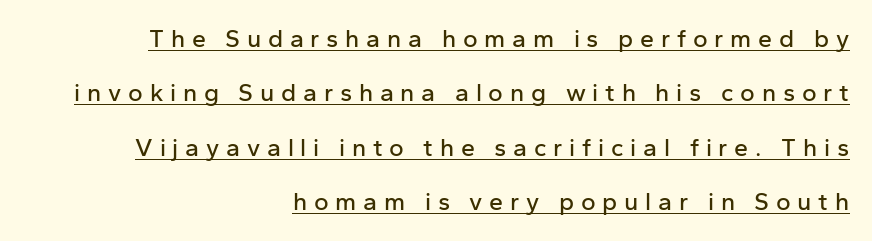
Alignment: flush right. Summary of vertical rhythm: relaxed, with wide interline spacing. The typography opts for an upright posture over an oblique one. The typesetter has applied underlining to the passage shown.
